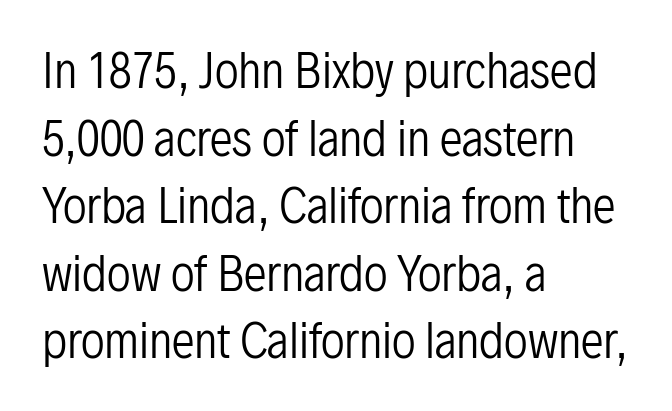
Q: Is the text bold? A: No.
Q: Is the text italic (slanted)? A: No, it is upright.
Q: Is the typeface a serif or a sans-serif typeface? A: Sans-serif.
Q: Is the text underlined? A: No.
Q: How is the paragraph aligned? A: Left-aligned.
Q: Is the spacing between letters normal or unusually wide? A: Normal.
Q: Is the spacing between lines tight, normal or loose? A: Normal.
Q: Width (condensed, normal, or wide)? A: Condensed.
Q: Stroke contrast? A: Low.
Q: x-height? A: Medium.
Q: Monospaced? A: No.
